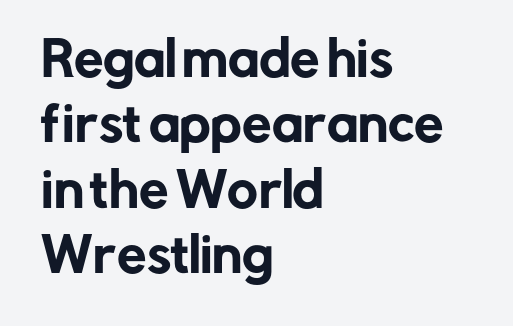
The image shows 47 px sans-serif type, upright; set left-aligned, normal line spacing (1.39x), normal letter spacing, not underlined; low stroke contrast and a medium x-height.
